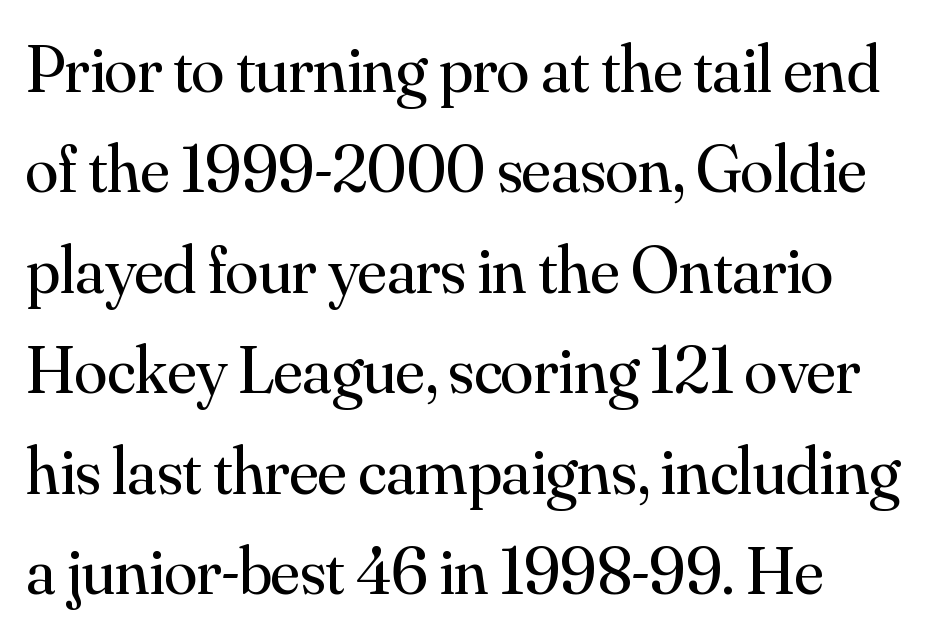
{"serif": "yes", "italic": "no", "bold": "no", "weight": "regular", "width": "normal", "stroke_contrast": "medium", "x_height": "small", "monospaced": "no", "underline": "no", "align": "left", "line_spacing": "normal", "line_spacing_ratio": 1.5, "letter_spacing": "normal", "letter_spacing_em": 0.0, "glyph_px": 67}
